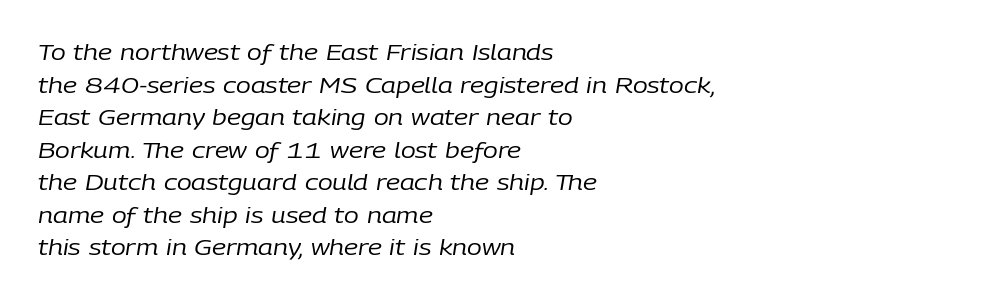
Would a proofreader flag this as italicized? Yes. The gap between lines stays unmarked. Ink coverage per letter is moderate at most. These lines are set flush left with a ragged right edge.
